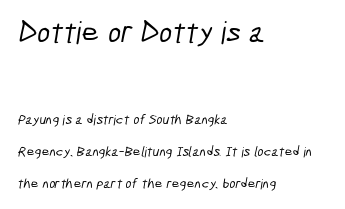
{"serif": "no", "width": "condensed", "stroke_contrast": "low", "x_height": "medium", "monospaced": "no", "underline": "no", "align": "left", "line_spacing": "loose", "line_spacing_ratio": 2.28, "letter_spacing": "normal", "letter_spacing_em": 0.0, "larger_block": "first", "size_ratio": 2.21, "glyph_px": 31}
